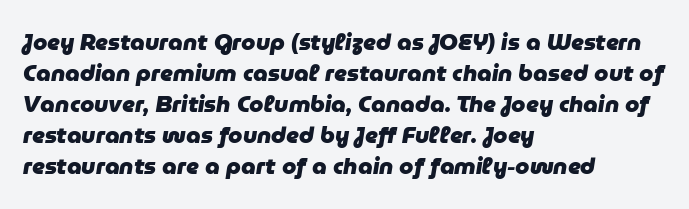
Decoration check: the copy has no underline. Weight: bold. All the whitespace from short lines collects on the right. Glyph-to-glyph distance matches everyday printed text.
